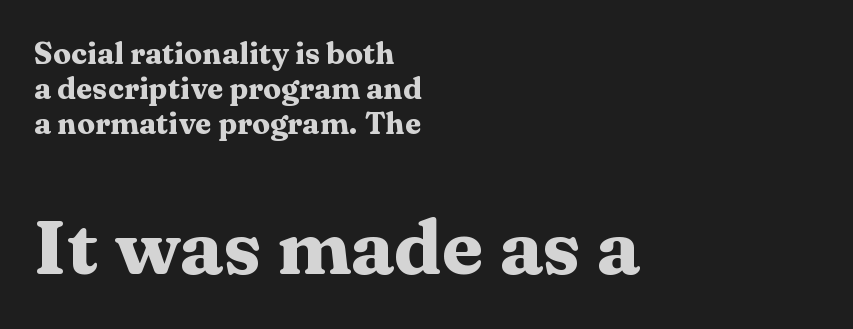
The image shows 76 px heavy, wide serif type, upright; set left-aligned, line spacing 1.16x, normal letter spacing, not underlined; the second (bottom) block is 2.53x larger; medium stroke contrast and a medium x-height.
